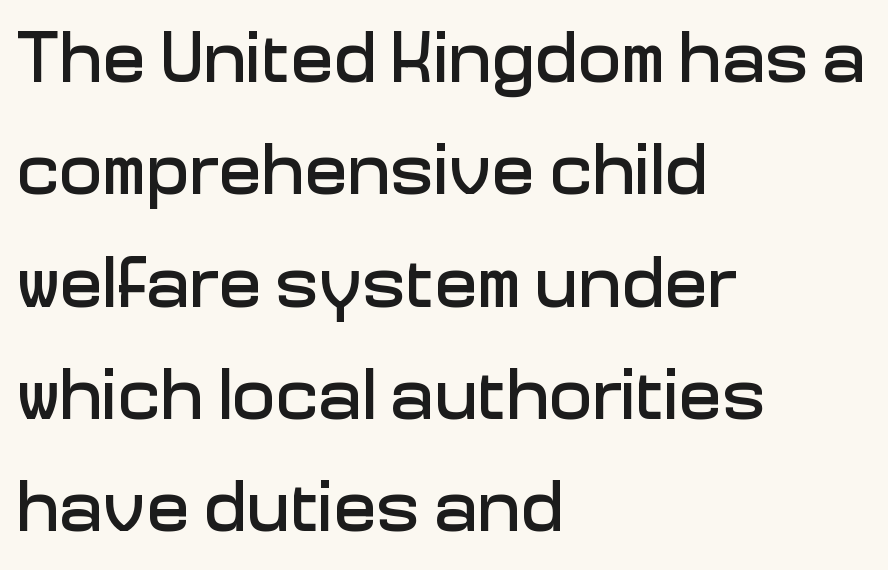
Q: Is the text italic (slanted)? A: No, it is upright.
Q: Is the typeface a serif or a sans-serif typeface? A: Sans-serif.
Q: Is the text underlined? A: No.
Q: How is the paragraph aligned? A: Left-aligned.
Q: Is the spacing between letters normal or unusually wide? A: Normal.
Q: Is the spacing between lines tight, normal or loose? A: Normal.
Q: Width (condensed, normal, or wide)? A: Normal.
Q: Stroke contrast? A: Low.
Q: x-height? A: Medium.
Q: Monospaced? A: No.
